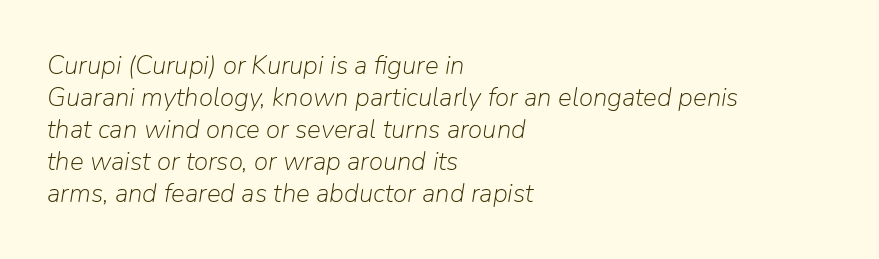
{"italic": "yes", "lean": "right", "slant_degrees": 9, "bold": "no", "underline": "no", "align": "left", "line_spacing_ratio": 1.23, "letter_spacing": "normal", "letter_spacing_em": 0.0, "glyph_px": 26}
